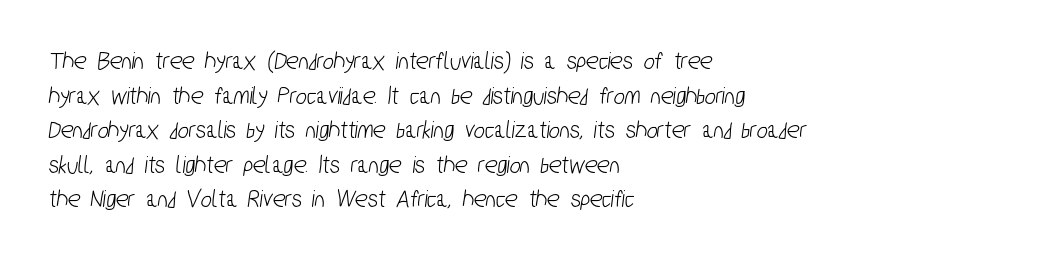
Q: Is the text underlined? A: No.
Q: How is the paragraph aligned? A: Left-aligned.
Q: Is the spacing between letters normal or unusually wide? A: Normal.
Q: Is the spacing between lines tight, normal or loose? A: Normal.
